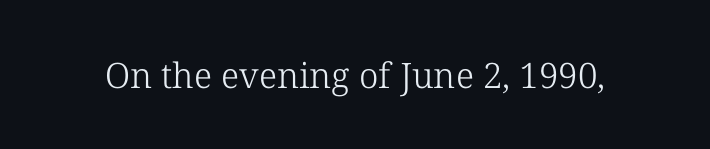
The image shows 35 px light serif type, upright; set normal letter spacing, not underlined; low stroke contrast and a medium x-height.
